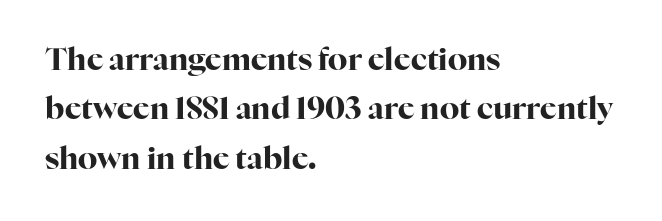
The block of text has a typical density, with ordinary space between rows. There is no visible air inserted between adjacent glyphs. Is the block centered? No — it sits flush against the left margin. Anything drawn beneath the words? Only blank space.
